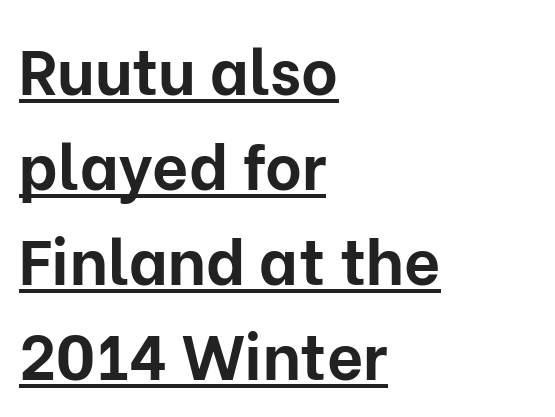
Q: Is the text bold? A: Yes.
Q: Is the text italic (slanted)? A: No, it is upright.
Q: Is the typeface a serif or a sans-serif typeface? A: Sans-serif.
Q: Is the text underlined? A: Yes.
Q: How is the paragraph aligned? A: Left-aligned.
Q: Is the spacing between letters normal or unusually wide? A: Normal.
Q: Is the spacing between lines tight, normal or loose? A: Normal.
Q: Width (condensed, normal, or wide)? A: Normal.
Q: Stroke contrast? A: Low.
Q: x-height? A: Medium.
Q: Monospaced? A: No.
